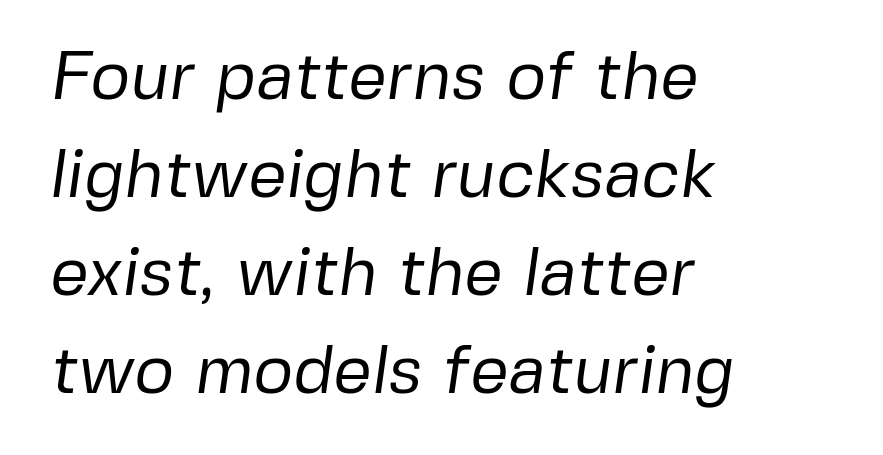
A student would call this left alignment; a typographer would say flush left, rag right. The glyphs in this specimen are sans serif. The face used here is proportionally spaced, like ordinary book or web type. Letters have the restrained weight of plain body copy at most.
